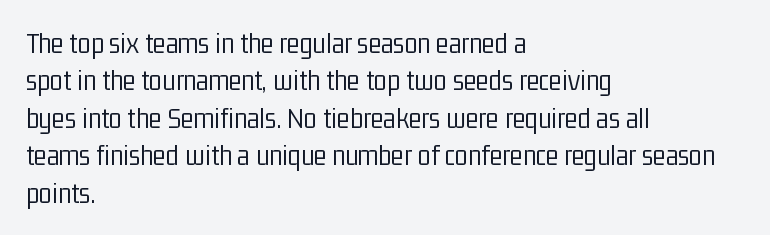
Q: Is the text bold? A: No.
Q: Is the text italic (slanted)? A: No, it is upright.
Q: Is the typeface a serif or a sans-serif typeface? A: Sans-serif.
Q: Is the text underlined? A: No.
Q: How is the paragraph aligned? A: Left-aligned.
Q: Is the spacing between letters normal or unusually wide? A: Normal.
Q: Is the spacing between lines tight, normal or loose? A: Normal.
Q: Width (condensed, normal, or wide)? A: Condensed.
Q: Stroke contrast? A: Low.
Q: x-height? A: Medium.
Q: Monospaced? A: No.
